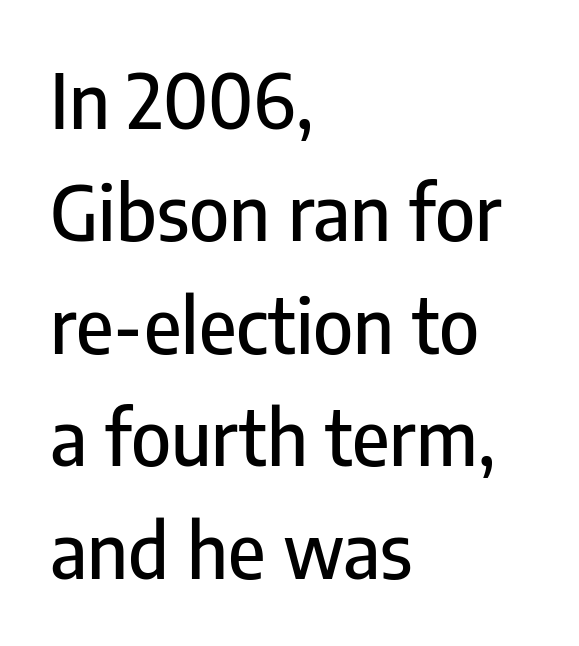
{"serif": "no", "italic": "no", "width": "condensed", "stroke_contrast": "low", "x_height": "medium", "monospaced": "no", "underline": "no", "align": "left", "line_spacing": "normal", "line_spacing_ratio": 1.48, "letter_spacing": "normal", "letter_spacing_em": 0.0, "glyph_px": 76}
